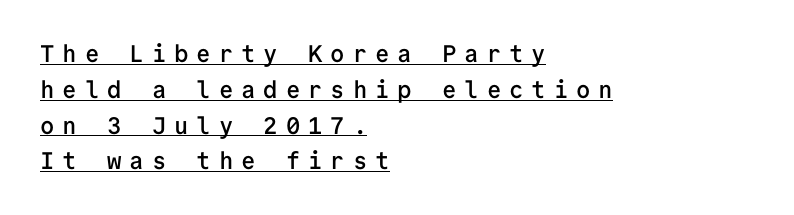
{"italic": "no", "bold": "semi", "underline": "yes", "align": "left", "line_spacing": "normal", "line_spacing_ratio": 1.49, "letter_spacing": "wide", "letter_spacing_em": 0.33, "glyph_px": 24}
